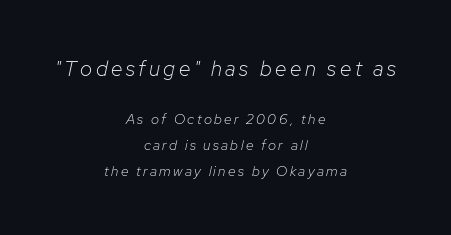
The image shows 21 px text type, italic (leaning right); set centered, line spacing 1.84x, not underlined; the first (top) block is 1.5x larger.
